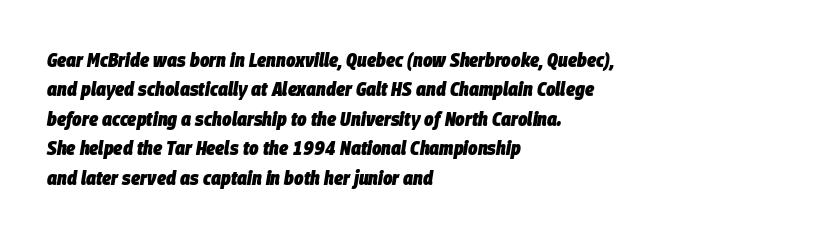
Thick stems and heavy bowls — unmistakably bold. What's the leading like? Ordinary, nothing unusual. Horizontal alignment here is leftward, the default for most running prose. Letters rest on an invisible, unmarked baseline. The rendering applies a slant to the glyphs. The letters sit at their default tracking, neither squeezed nor spread.
